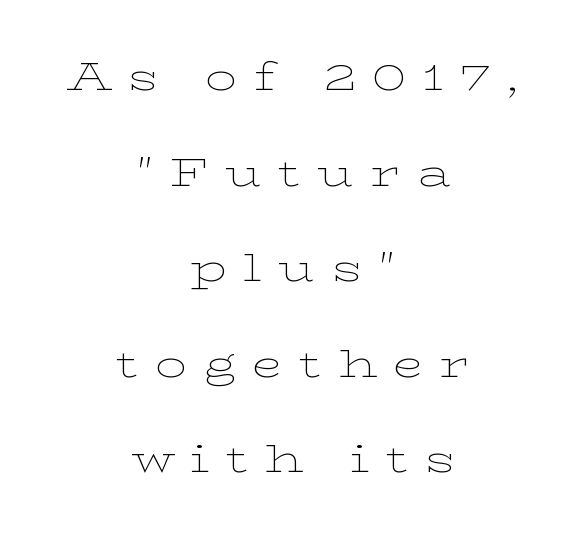
Horizontal alignment here is central, giving a formal, balanced look. Proportional: the letters do not fall into vertical columns. The rendering uses a large line-height, opening up the rows. The string is rendered with underlining switched off. A typesetter would call this heavily tracked-out type.
